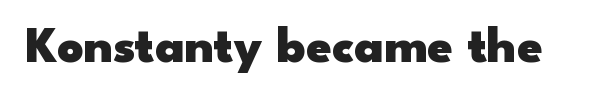
{"serif": "no", "italic": "no", "bold": "yes", "weight": "heavy", "width": "wide", "stroke_contrast": "low", "x_height": "small", "monospaced": "no", "underline": "no", "letter_spacing": "normal", "letter_spacing_em": 0.0, "glyph_px": 51}
